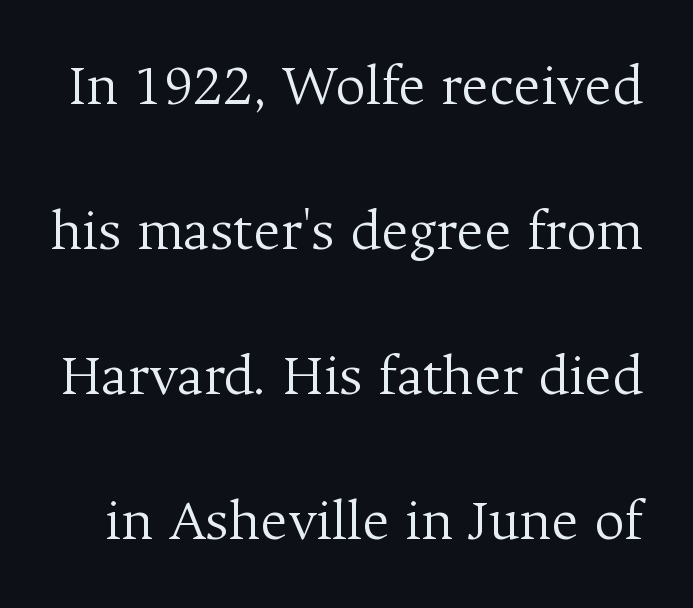
The image shows 59 px light serif type, upright; set loose line spacing (2.46x), normal letter spacing, not underlined; medium stroke contrast and a medium x-height.
